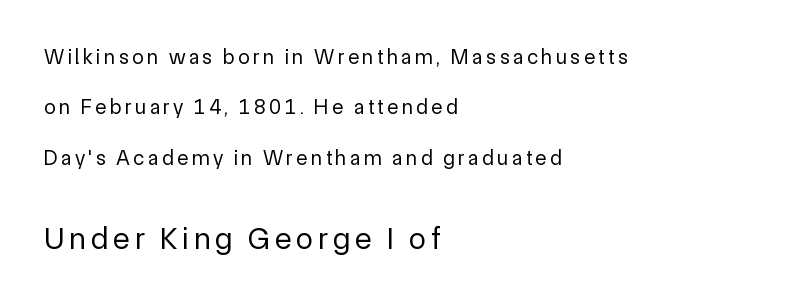
The image shows 31 px regular-weight sans-serif type, upright; set left-aligned, loose line spacing (2.4x), not underlined; the second (bottom) block is 1.48x larger; a medium x-height.
